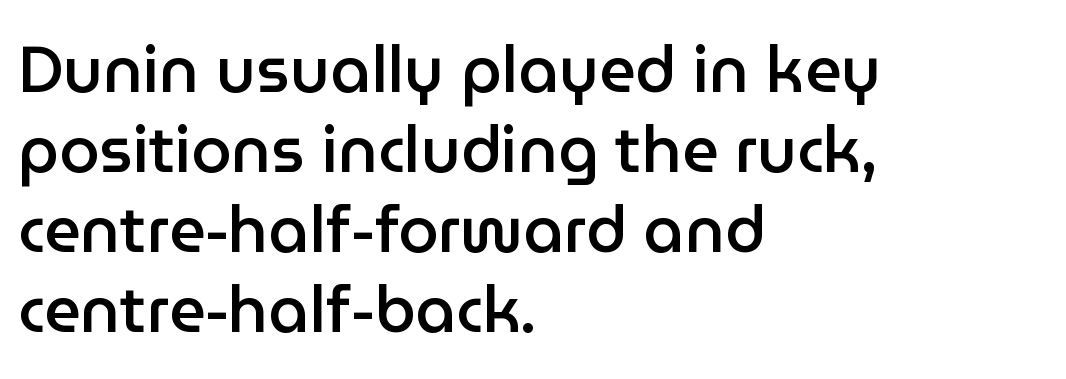
{"serif": "no", "italic": "no", "bold": "semi", "weight": "semibold", "width": "normal", "stroke_contrast": "low", "x_height": "medium", "monospaced": "no", "underline": "no", "align": "left", "line_spacing": "normal", "line_spacing_ratio": 1.25, "letter_spacing": "normal", "letter_spacing_em": 0.0, "glyph_px": 64}
